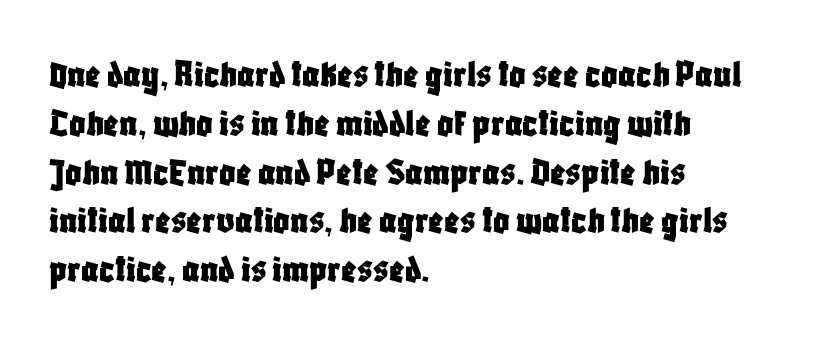
The text was rendered using a sans face with plain stroke endings. Style check: upright. One-word summary of the alignment: left. Proportional: the letters do not fall into vertical columns. Does extra space separate the letters? No, they use regular spacing. Honestly, there is no underline to notice here at all.
